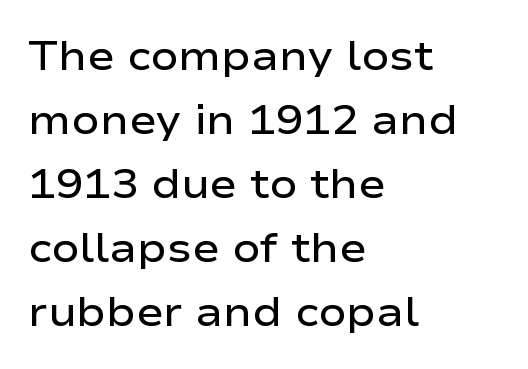
{"serif": "no", "italic": "no", "bold": "semi", "weight": "semibold", "width": "wide", "stroke_contrast": "low", "x_height": "medium", "monospaced": "no", "underline": "no", "align": "left", "line_spacing": "normal", "line_spacing_ratio": 1.56, "letter_spacing": "normal", "letter_spacing_em": 0.0, "glyph_px": 41}
